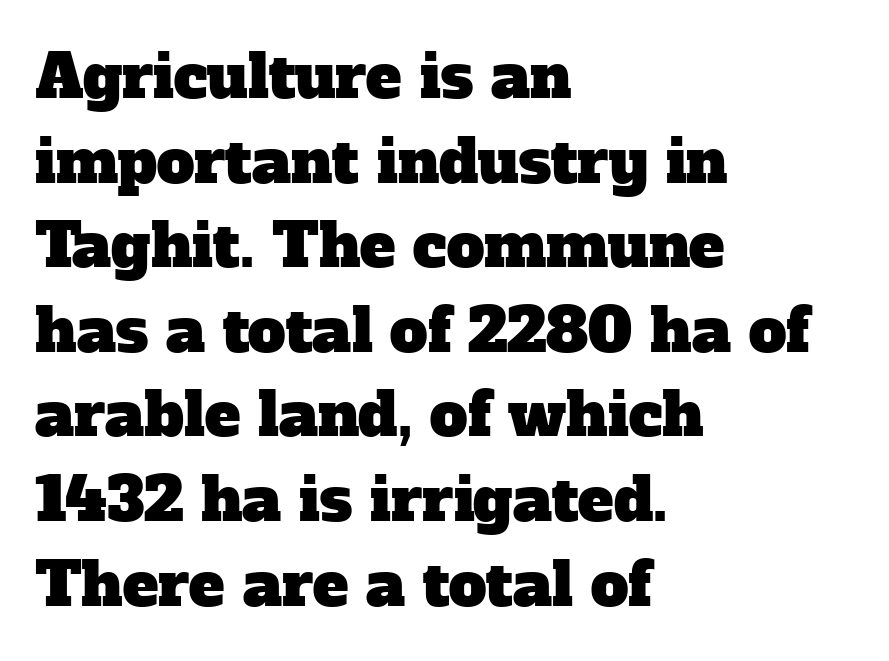
Q: Is the typeface a serif or a sans-serif typeface? A: Serif.
Q: Is the text underlined? A: No.
Q: How is the paragraph aligned? A: Left-aligned.
Q: Is the spacing between letters normal or unusually wide? A: Normal.
Q: Is the spacing between lines tight, normal or loose? A: Normal.
Q: Width (condensed, normal, or wide)? A: Normal.
Q: Stroke contrast? A: Low.
Q: x-height? A: Medium.
Q: Monospaced? A: No.
